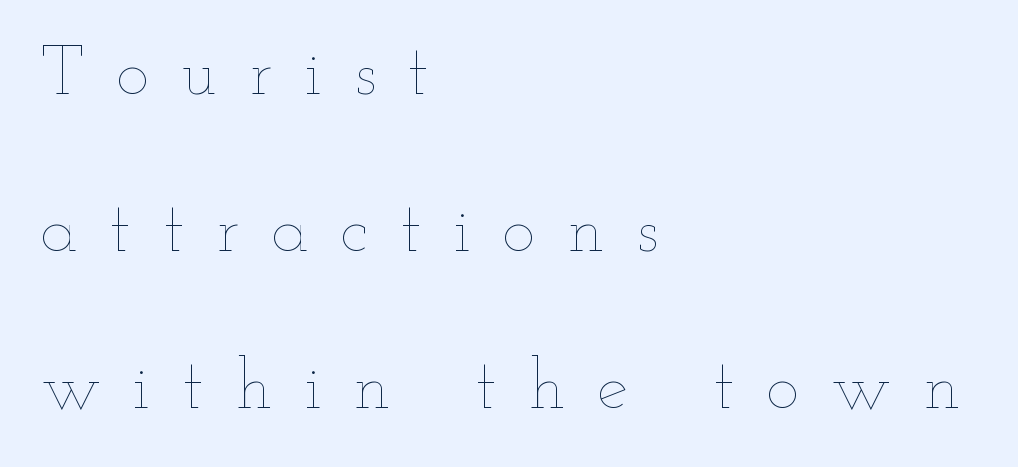
The weight tops out at a normal text grade. Underlining? Definitely not there. Summary of vertical rhythm: relaxed, with wide interline spacing. Horizontal alignment here is leftward, the default for most running prose.
